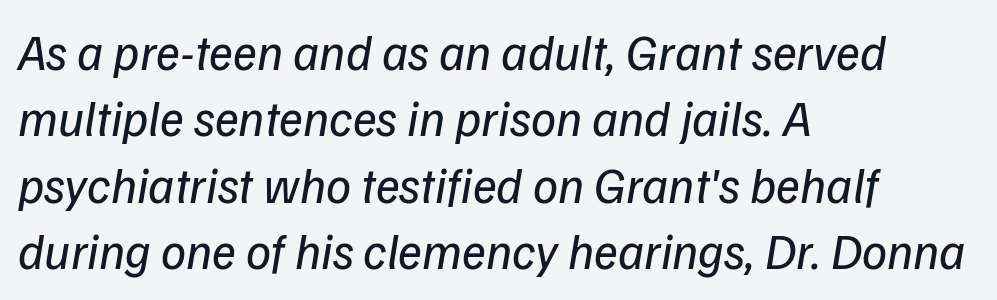
The image shows 50 px regular-weight type, italic (leaning right); set left-aligned, normal line spacing (1.33x), normal letter spacing, not underlined; low stroke contrast and a medium x-height.
